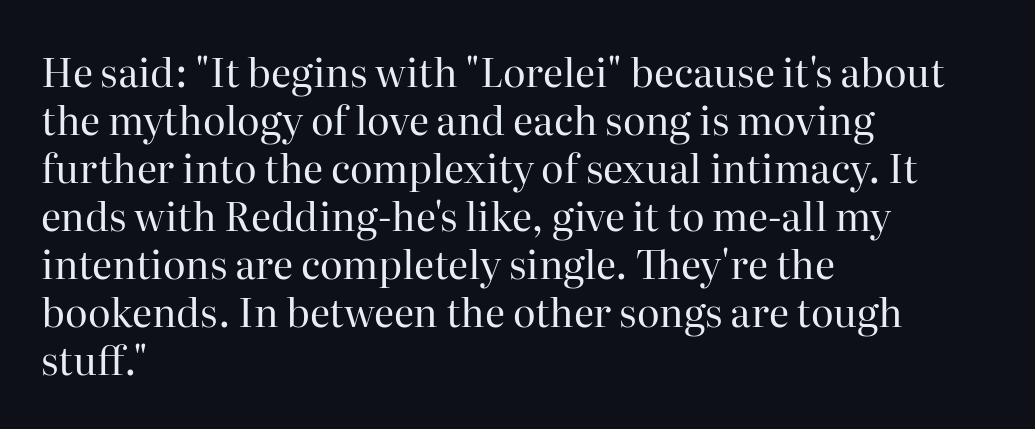
{"serif": "yes", "italic": "no", "bold": "no", "weight": "regular", "width": "normal", "stroke_contrast": "high", "x_height": "medium", "monospaced": "no", "underline": "no", "align": "left", "line_spacing_ratio": 1.23, "letter_spacing": "normal", "letter_spacing_em": 0.0, "glyph_px": 39}
